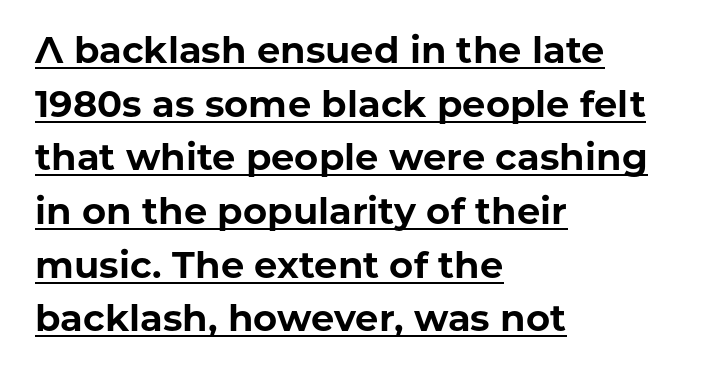
If you drew a line through each stem, it would be perfectly vertical. Notice how descenders clear the ascenders below comfortably — that's standard leading. One-word summary of the alignment: left. A typesetter would call this zero additional tracking.
